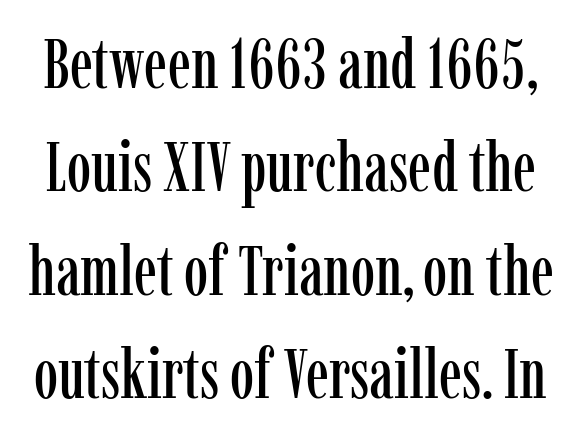
Q: Is the text italic (slanted)? A: No, it is upright.
Q: Is the typeface a serif or a sans-serif typeface? A: Serif.
Q: Is the text underlined? A: No.
Q: Is the spacing between letters normal or unusually wide? A: Normal.
Q: Is the spacing between lines tight, normal or loose? A: Normal.
Q: Width (condensed, normal, or wide)? A: Condensed.
Q: Stroke contrast? A: Low.
Q: x-height? A: Medium.
Q: Monospaced? A: No.
